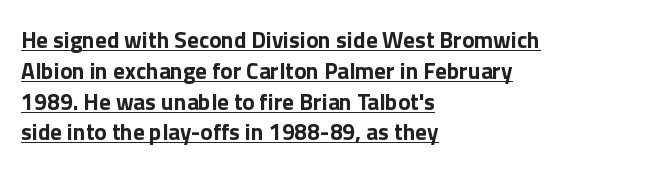
Q: Is the text bold? A: Yes.
Q: Is the text italic (slanted)? A: No, it is upright.
Q: Is the text underlined? A: Yes.
Q: How is the paragraph aligned? A: Left-aligned.
Q: Is the spacing between letters normal or unusually wide? A: Normal.
Q: Is the spacing between lines tight, normal or loose? A: Normal.
